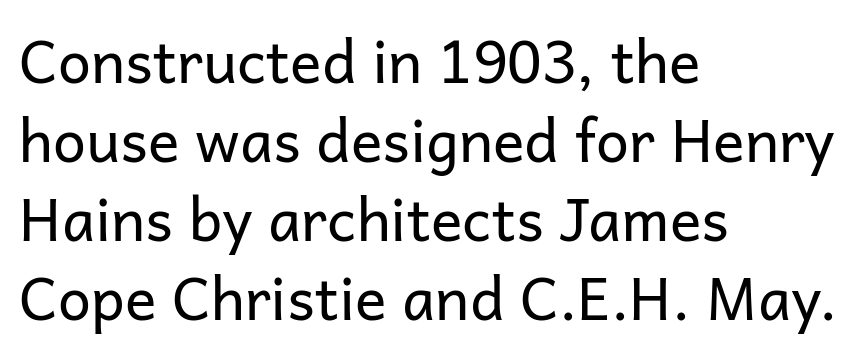
Leading matches the norm, producing a regular column. Just letters on the line, the space beneath them empty. A typesetter would call this zero additional tracking. Rendered with straight, roman letterforms.
